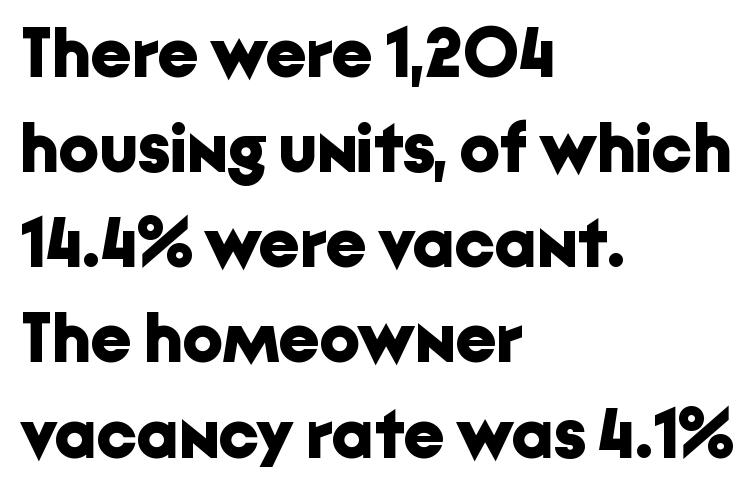
The image shows 71 px bold sans-serif type, upright; set left-aligned, normal line spacing (1.34x), normal letter spacing, not underlined; low stroke contrast and a medium x-height.
